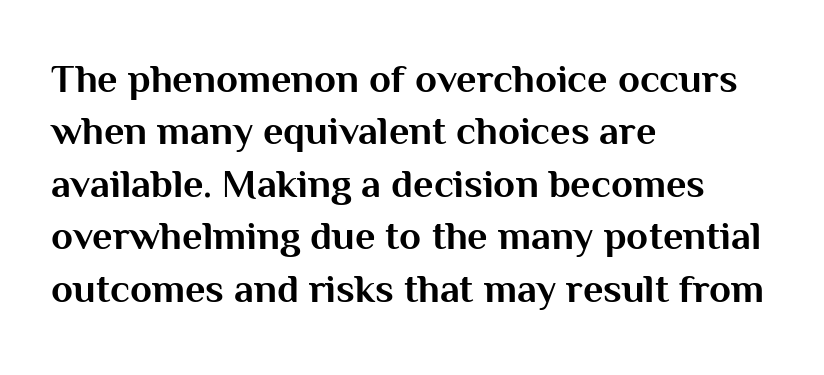
The image shows 40 px bold sans-serif type, upright; set left-aligned, normal line spacing (1.31x), normal letter spacing, not underlined; medium stroke contrast and a medium x-height.
